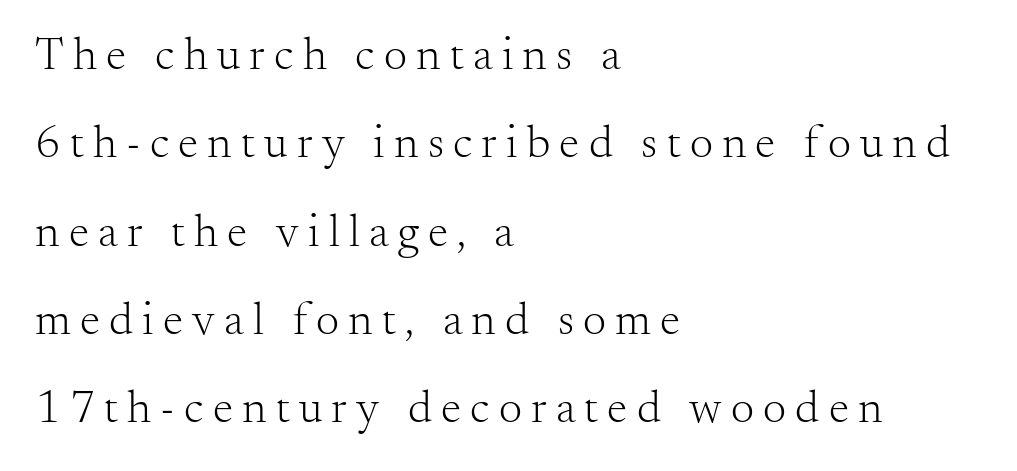
The image shows 46 px light serif type, upright; set left-aligned, loose line spacing (1.92x), unusually wide letter spacing (+0.2 em), not underlined; medium stroke contrast and a small x-height.
